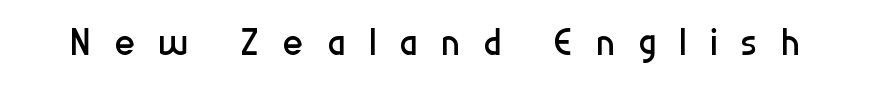
{"serif": "no", "italic": "no", "bold": "no", "weight": "regular", "width": "condensed", "stroke_contrast": "low", "x_height": "medium", "monospaced": "no", "underline": "no", "letter_spacing": "wide", "letter_spacing_em": 0.49, "glyph_px": 49}
